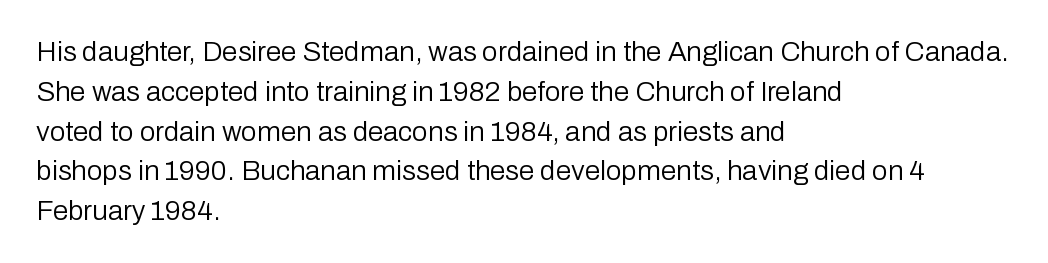
The lines sit at an ordinary, default distance from one another. This is roman type, the default non-slanted kind. You can tell from the bare stems that sans-serif type was used. Beneath every word, the page is bare.
